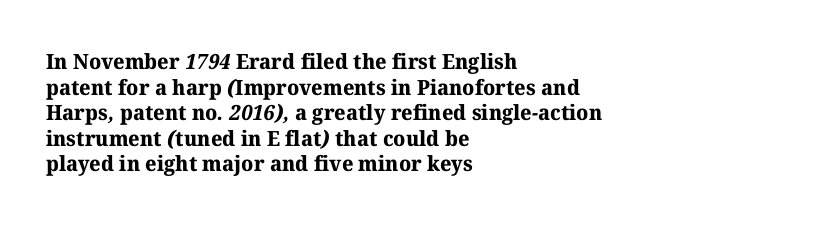
Does extra space separate the letters? No, they use regular spacing. The rendering anchors every line to the left-hand side. The baseline area is clear. Heavy-handed strokes throughout: this text is bold.
